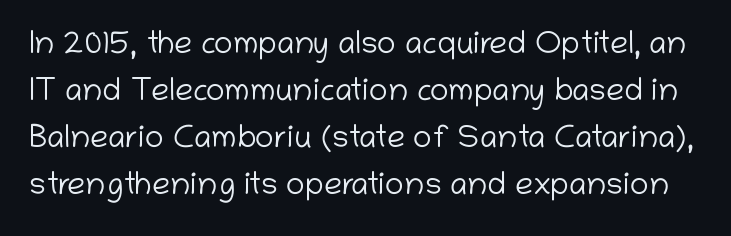
Students, note that the glyphs here touch the page at normal intervals. The weight tops out at a normal text grade. Is this a sans? Yes — the strokes have no serifs. Style check: upright. Compared with typical paragraphs, the rows here are spaced about the same. Do the characters align in a grid? No, the font is proportional.
